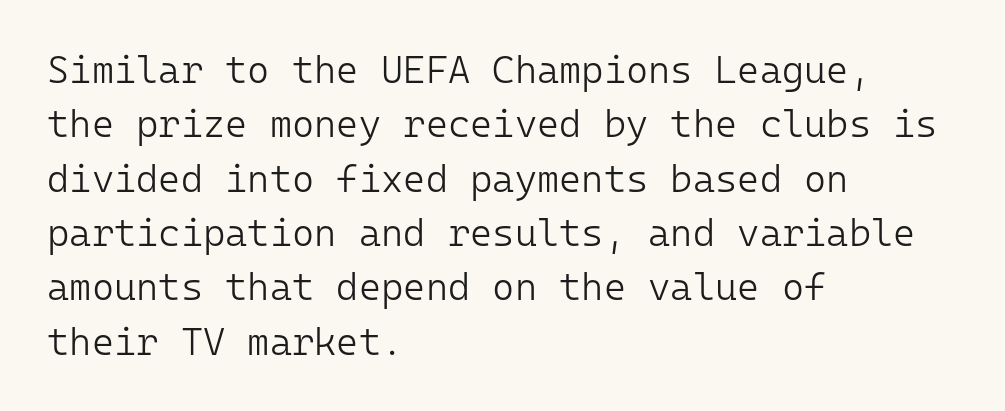
Q: Is the text bold? A: No.
Q: Is the text italic (slanted)? A: No, it is upright.
Q: Is the typeface a serif or a sans-serif typeface? A: Sans-serif.
Q: Is the text underlined? A: No.
Q: How is the paragraph aligned? A: Left-aligned.
Q: Is the spacing between letters normal or unusually wide? A: Normal.
Q: Is the spacing between lines tight, normal or loose? A: Normal.
Q: Width (condensed, normal, or wide)? A: Normal.
Q: Stroke contrast? A: Low.
Q: x-height? A: Medium.
Q: Monospaced? A: Yes.
